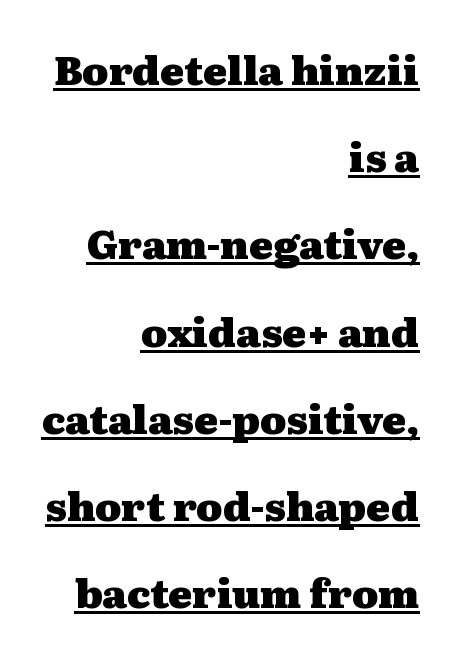
{"serif": "yes", "italic": "no", "bold": "yes", "weight": "heavy", "width": "wide", "stroke_contrast": "medium", "x_height": "medium", "monospaced": "no", "underline": "yes", "align": "right", "line_spacing": "loose", "line_spacing_ratio": 2.18, "letter_spacing": "normal", "letter_spacing_em": 0.0, "glyph_px": 40}
